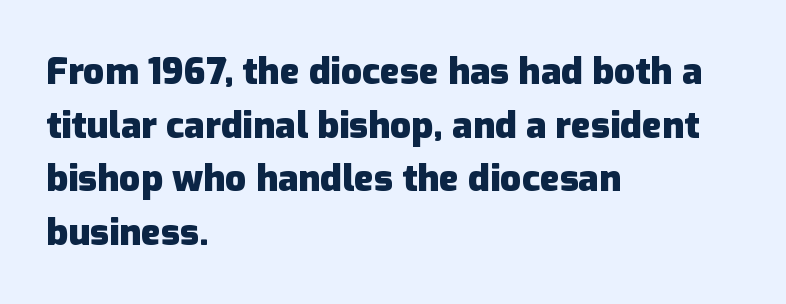
{"serif": "no", "italic": "no", "bold": "yes", "weight": "heavy", "width": "normal", "stroke_contrast": "low", "x_height": "medium", "monospaced": "no", "underline": "no", "align": "left", "line_spacing": "normal", "line_spacing_ratio": 1.45, "letter_spacing": "normal", "letter_spacing_em": 0.0, "glyph_px": 37}
